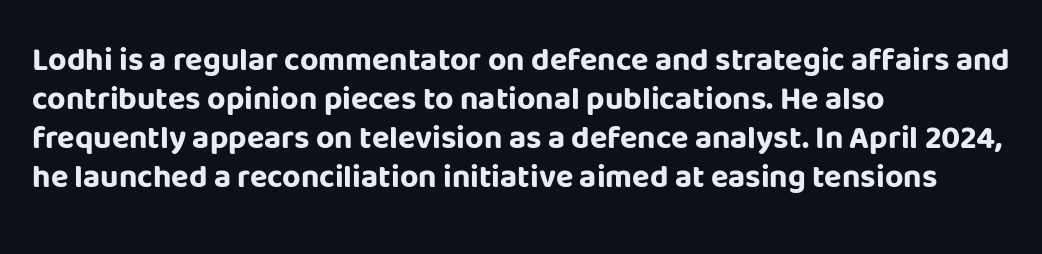
Q: Is the text bold? A: Yes.
Q: Is the text italic (slanted)? A: No, it is upright.
Q: Is the typeface a serif or a sans-serif typeface? A: Sans-serif.
Q: Is the text underlined? A: No.
Q: How is the paragraph aligned? A: Left-aligned.
Q: Is the spacing between letters normal or unusually wide? A: Normal.
Q: Width (condensed, normal, or wide)? A: Normal.
Q: Stroke contrast? A: Low.
Q: x-height? A: Large.
Q: Monospaced? A: No.
